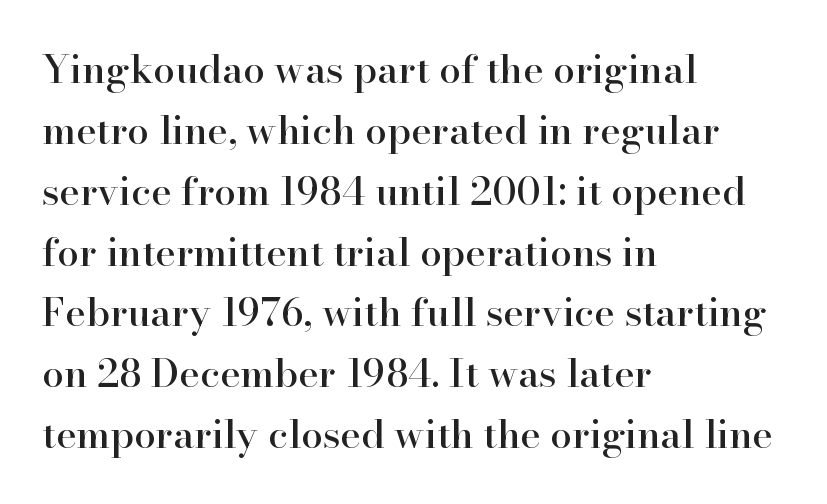
Q: Is the text italic (slanted)? A: No, it is upright.
Q: Is the typeface a serif or a sans-serif typeface? A: Serif.
Q: Is the text underlined? A: No.
Q: How is the paragraph aligned? A: Left-aligned.
Q: Is the spacing between letters normal or unusually wide? A: Normal.
Q: Is the spacing between lines tight, normal or loose? A: Normal.
Q: Width (condensed, normal, or wide)? A: Normal.
Q: Stroke contrast? A: High.
Q: x-height? A: Small.
Q: Monospaced? A: No.
